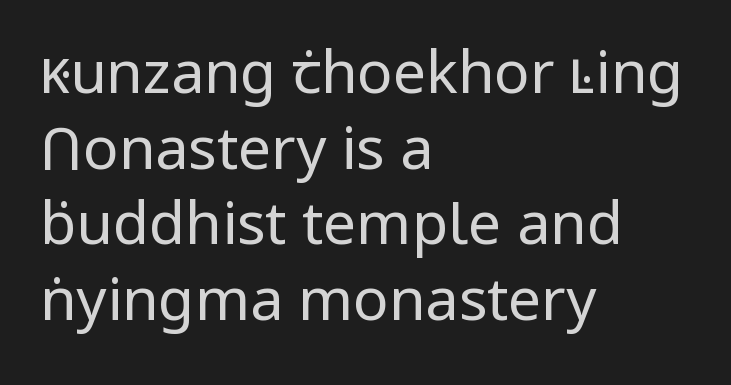
Q: Is the text bold? A: No.
Q: Is the text italic (slanted)? A: No, it is upright.
Q: Is the typeface a serif or a sans-serif typeface? A: Sans-serif.
Q: Is the text underlined? A: No.
Q: How is the paragraph aligned? A: Left-aligned.
Q: Is the spacing between letters normal or unusually wide? A: Normal.
Q: Is the spacing between lines tight, normal or loose? A: Normal.
Q: Width (condensed, normal, or wide)? A: Normal.
Q: Stroke contrast? A: Low.
Q: x-height? A: Medium.
Q: Monospaced? A: No.
